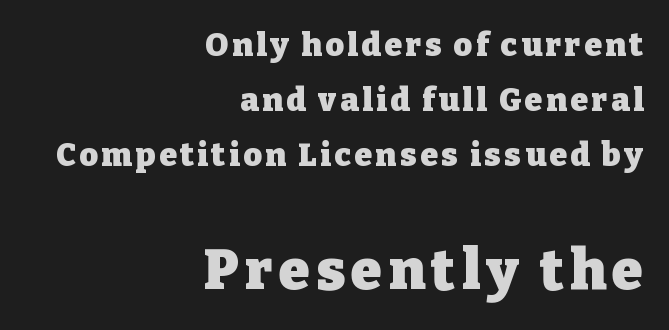
{"serif": "yes", "italic": "no", "bold": "yes", "weight": "heavy", "width": "normal", "stroke_contrast": "low", "x_height": "medium", "monospaced": "no", "underline": "no", "align": "right", "line_spacing_ratio": 1.72, "larger_block": "second", "size_ratio": 1.75, "glyph_px": 56}
